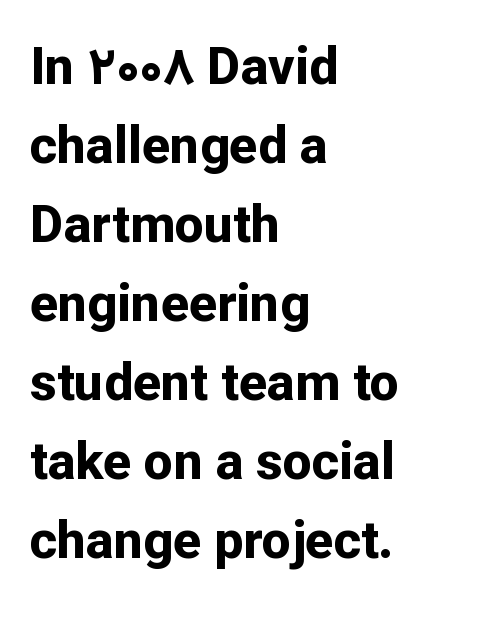
{"serif": "no", "italic": "no", "bold": "yes", "weight": "bold", "width": "normal", "stroke_contrast": "low", "x_height": "medium", "monospaced": "no", "underline": "no", "align": "left", "line_spacing": "normal", "line_spacing_ratio": 1.52, "letter_spacing": "normal", "letter_spacing_em": 0.0, "glyph_px": 52}
